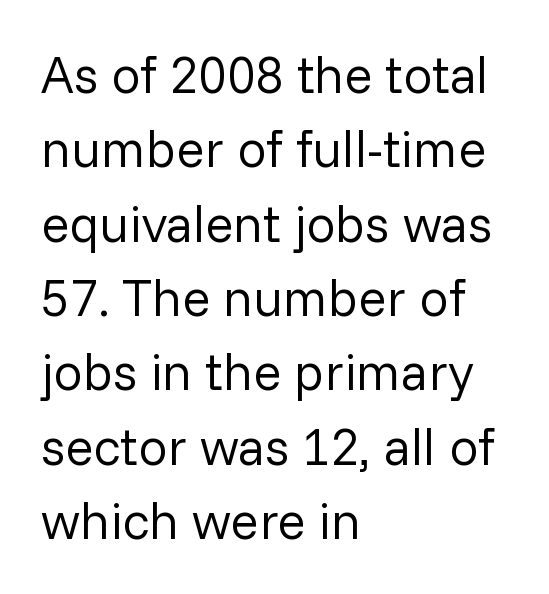
{"serif": "no", "italic": "no", "bold": "no", "weight": "regular", "width": "normal", "stroke_contrast": "low", "x_height": "medium", "monospaced": "no", "underline": "no", "align": "left", "line_spacing": "normal", "line_spacing_ratio": 1.43, "letter_spacing": "normal", "letter_spacing_em": 0.0, "glyph_px": 52}
